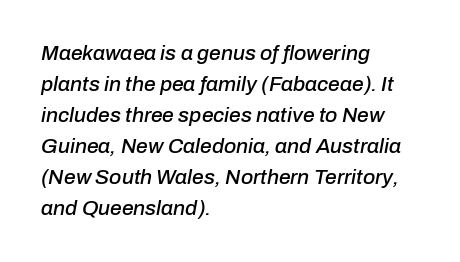
The image shows 21 px text type, italic (leaning right); set left-aligned, normal line spacing (1.48x), normal letter spacing, not underlined.
